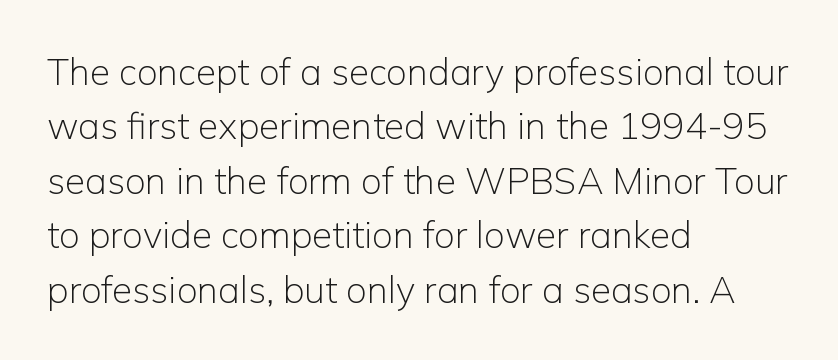
{"serif": "no", "italic": "no", "bold": "no", "weight": "light", "width": "normal", "stroke_contrast": "low", "x_height": "medium", "monospaced": "no", "underline": "no", "align": "left", "line_spacing": "normal", "line_spacing_ratio": 1.47, "letter_spacing": "normal", "letter_spacing_em": 0.0, "glyph_px": 37}
